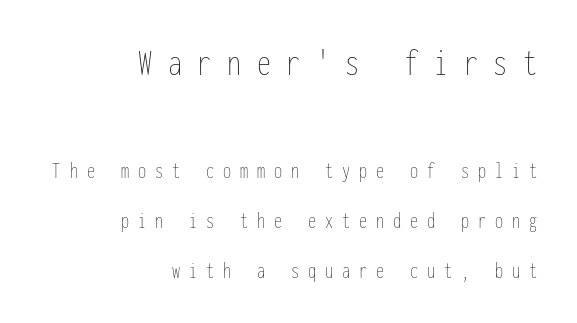
The image shows 40 px thin, condensed type, upright, monospaced; set right-aligned, loose line spacing (2.16x), unusually wide letter spacing (+0.39 em), not underlined; the first (top) block is 1.74x larger; low stroke contrast and a medium x-height.
